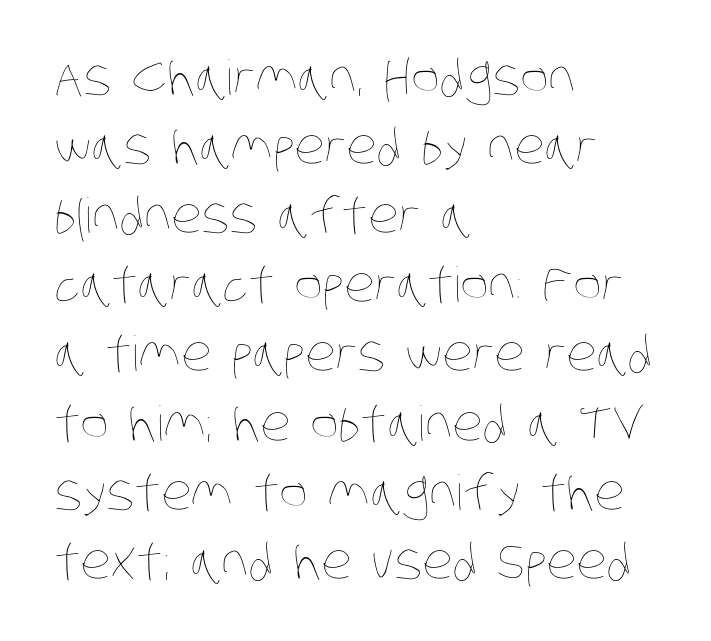
{"bold": "no", "weight": "thin", "width": "condensed", "stroke_contrast": "low", "x_height": "large", "monospaced": "no", "underline": "no", "align": "left", "line_spacing": "normal", "line_spacing_ratio": 1.44, "letter_spacing": "normal", "letter_spacing_em": 0.0, "glyph_px": 48}
